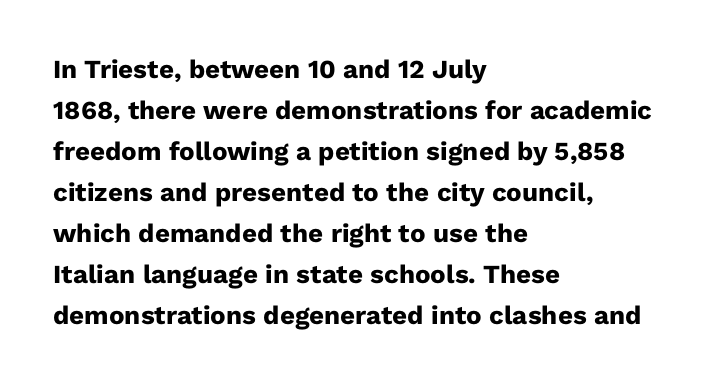
The image shows 26 px bold type, upright; set left-aligned, normal line spacing (1.58x), normal letter spacing, not underlined.
